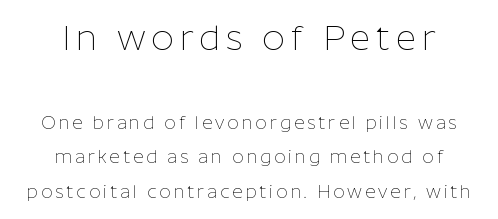
{"serif": "no", "italic": "no", "bold": "no", "weight": "thin", "width": "normal", "stroke_contrast": "low", "x_height": "medium", "monospaced": "no", "underline": "no", "align": "center", "line_spacing": "loose", "line_spacing_ratio": 1.91, "larger_block": "first", "size_ratio": 1.94, "glyph_px": 35}
